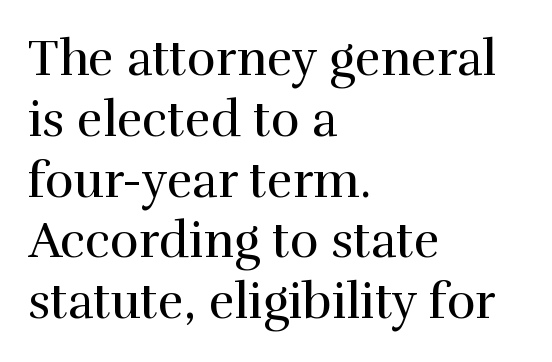
Q: Is the text bold? A: No.
Q: Is the text italic (slanted)? A: No, it is upright.
Q: Is the typeface a serif or a sans-serif typeface? A: Serif.
Q: Is the text underlined? A: No.
Q: How is the paragraph aligned? A: Left-aligned.
Q: Is the spacing between letters normal or unusually wide? A: Normal.
Q: Width (condensed, normal, or wide)? A: Normal.
Q: x-height? A: Medium.
Q: Monospaced? A: No.
